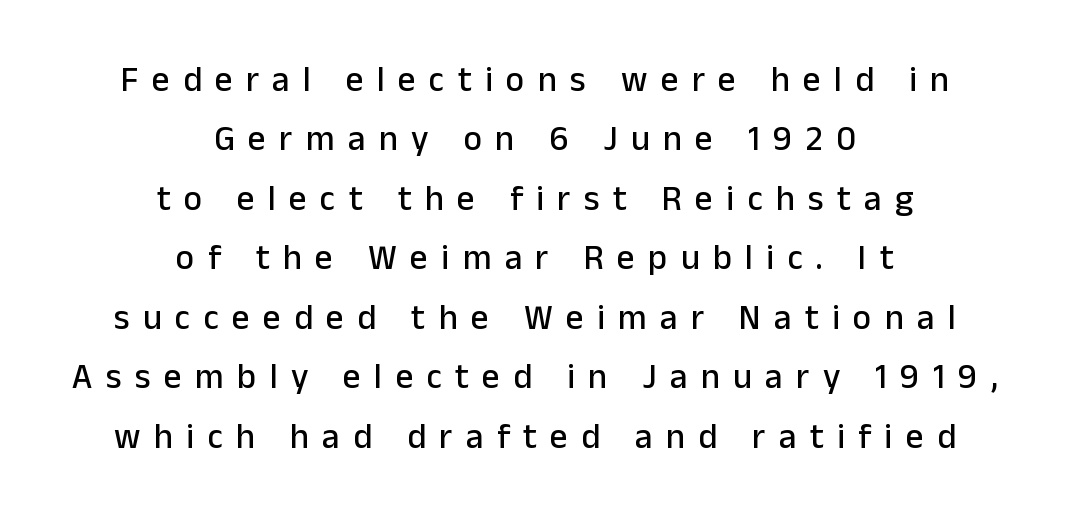
{"serif": "no", "italic": "no", "width": "normal", "stroke_contrast": "low", "x_height": "medium", "monospaced": "no", "underline": "no", "align": "center", "line_spacing": "normal", "line_spacing_ratio": 1.7, "letter_spacing": "wide", "letter_spacing_em": 0.38, "glyph_px": 35}
